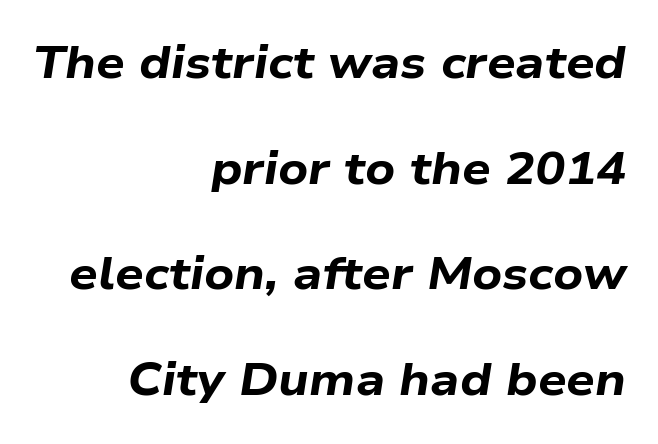
Compared with typical paragraphs, the rows here are farther apart. Plenty of ink on the page — the face is bold. Line ends are locked; line starts wander. Short note: letters normally spaced. Descenders are the only things crossing below the line.
